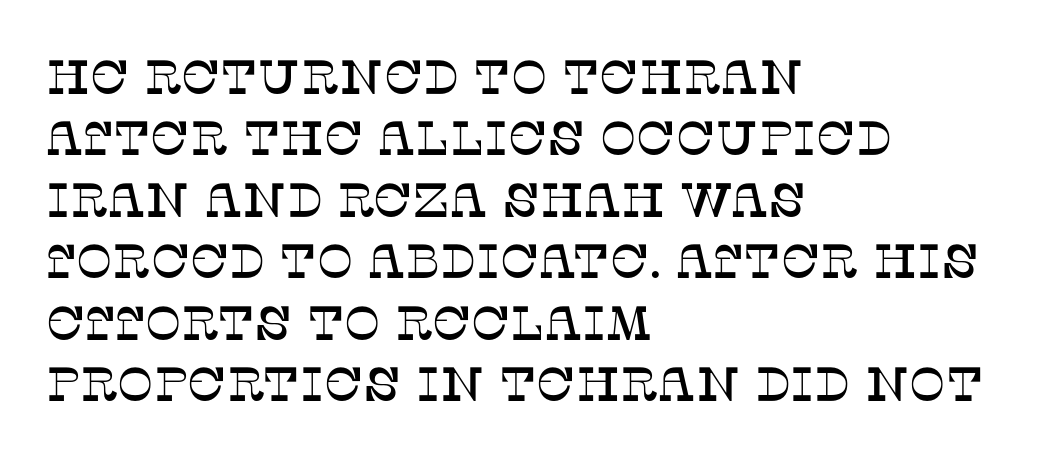
The image shows 48 px serif type, upright; set left-aligned, normal line spacing (1.28x), normal letter spacing, not underlined; low stroke contrast and a large x-height.
